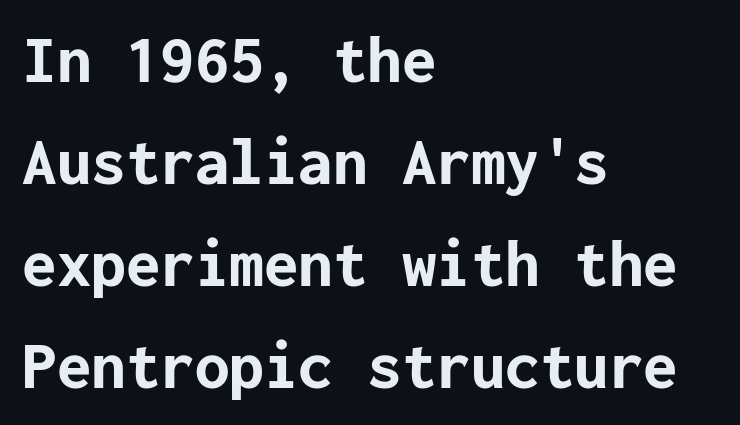
The image shows 69 px bold sans-serif type, upright; set left-aligned, normal line spacing (1.48x), normal letter spacing, not underlined; low stroke contrast and a medium x-height.
